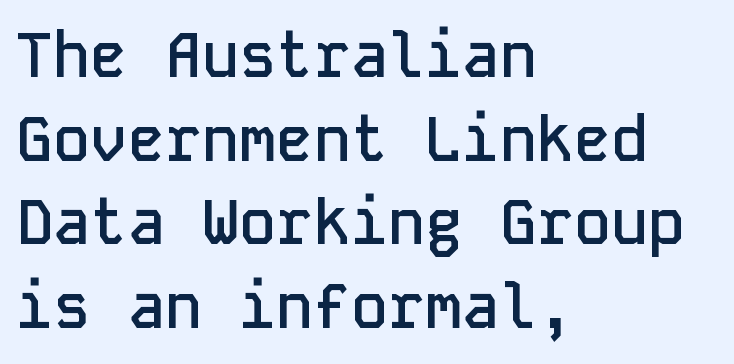
The image shows 62 px semibold sans-serif type, upright, monospaced; set left-aligned, normal line spacing (1.35x), normal letter spacing, not underlined; low stroke contrast and a medium x-height.
